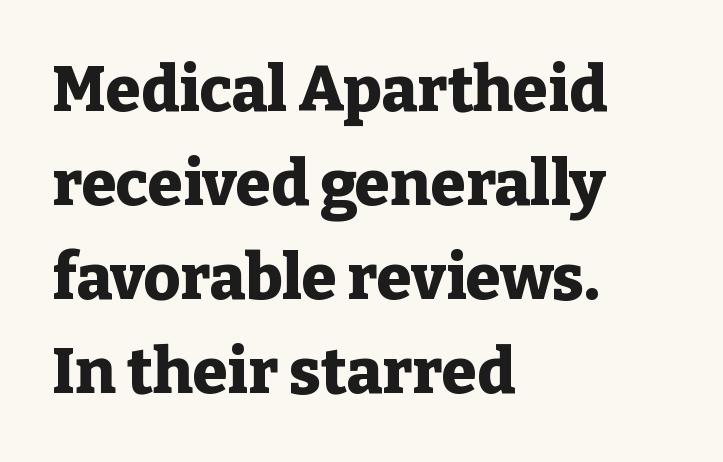
These lines carry a lot of weight — the face is fully bold. The line-height multiplier appears to be the usual default. If you drew a line through each stem, it would be perfectly vertical. The gap between lines stays unmarked. In CSS terms this would be text-align: left.
